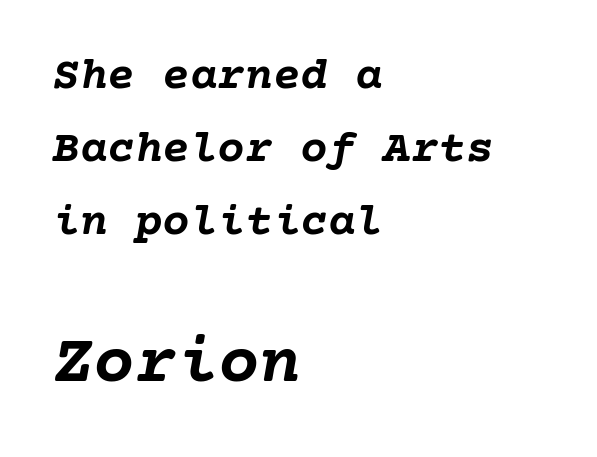
{"italic": "yes", "lean": "right", "slant_degrees": 10, "bold": "yes", "weight": "semibold", "width": "normal", "stroke_contrast": "low", "x_height": "medium", "underline": "no", "align": "left", "line_spacing": "normal", "line_spacing_ratio": 1.59, "letter_spacing": "normal", "letter_spacing_em": 0.0, "larger_block": "second", "size_ratio": 1.5, "glyph_px": 69}
